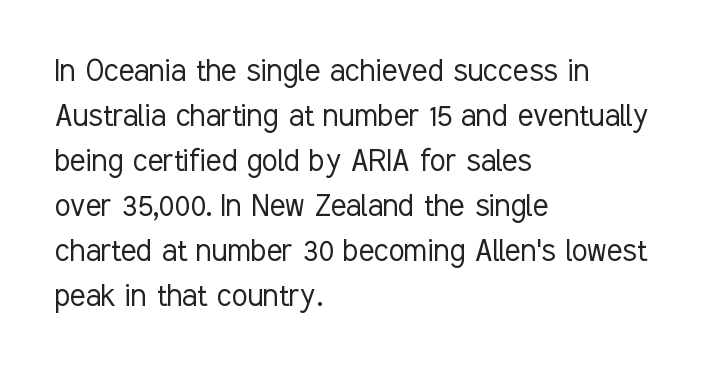
Q: Is the text bold? A: No.
Q: Is the text italic (slanted)? A: No, it is upright.
Q: Is the typeface a serif or a sans-serif typeface? A: Sans-serif.
Q: Is the text underlined? A: No.
Q: How is the paragraph aligned? A: Left-aligned.
Q: Is the spacing between letters normal or unusually wide? A: Normal.
Q: Is the spacing between lines tight, normal or loose? A: Normal.
Q: Width (condensed, normal, or wide)? A: Condensed.
Q: Stroke contrast? A: Low.
Q: x-height? A: Medium.
Q: Monospaced? A: No.
